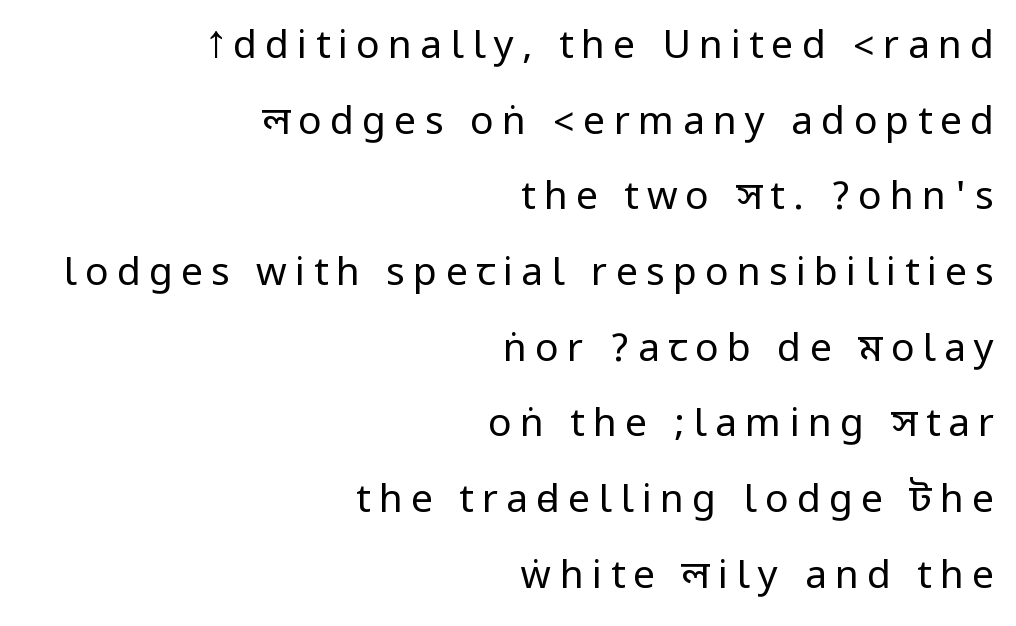
The image shows 39 px regular-weight, condensed sans-serif type, upright; set right-aligned, loose line spacing (1.94x), unusually wide letter spacing (+0.21 em), not underlined; low stroke contrast.
